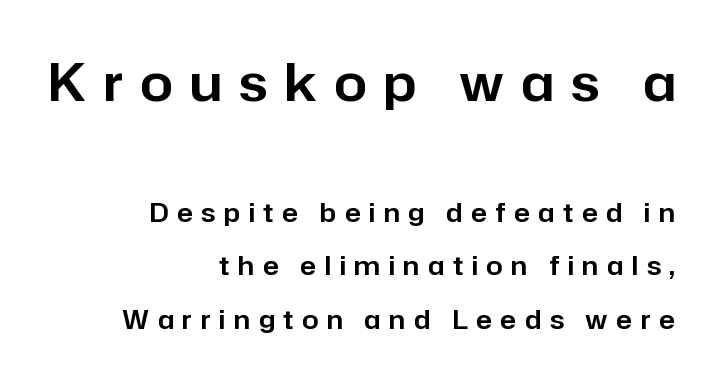
The image shows 52 px sans-serif type, upright; set right-aligned, loose line spacing (2.06x), unusually wide letter spacing (+0.33 em), not underlined; the first (top) block is 2.0x larger; low stroke contrast and a medium x-height.
